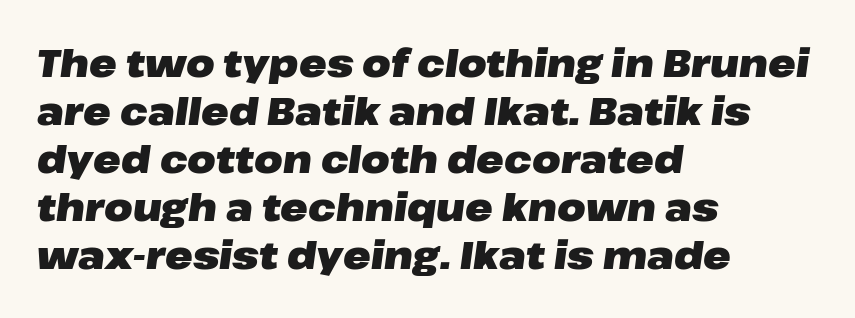
Q: Is the text bold? A: Yes.
Q: Is the text italic (slanted)? A: Yes, it leans right by about 8 degrees.
Q: Is the text underlined? A: No.
Q: How is the paragraph aligned? A: Left-aligned.
Q: Is the spacing between letters normal or unusually wide? A: Normal.
Q: Is the spacing between lines tight, normal or loose? A: Normal.
Q: Width (condensed, normal, or wide)? A: Wide.
Q: Stroke contrast? A: Low.
Q: x-height? A: Medium.
Q: Monospaced? A: No.
